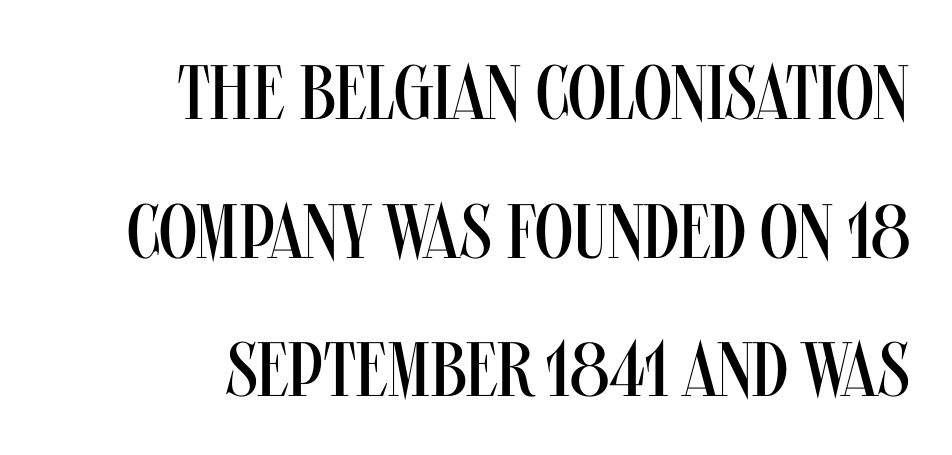
Q: Is the text bold? A: No.
Q: Is the text italic (slanted)? A: No, it is upright.
Q: Is the typeface a serif or a sans-serif typeface? A: Sans-serif.
Q: Is the text underlined? A: No.
Q: How is the paragraph aligned? A: Right-aligned.
Q: Is the spacing between letters normal or unusually wide? A: Normal.
Q: Width (condensed, normal, or wide)? A: Condensed.
Q: Stroke contrast? A: Medium.
Q: x-height? A: Large.
Q: Monospaced? A: No.
